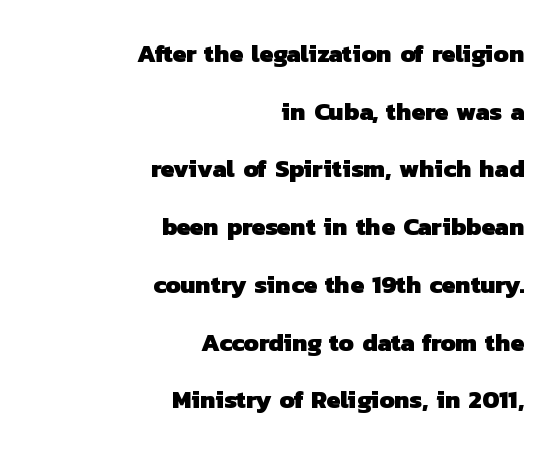
Nothing unusual about the tracking: characters are spaced as the font intends. Decoration check: the copy has no underline. Caption: bold face, heavy strokes. A student would call this right alignment; a typographer would say flush right, rag left.
